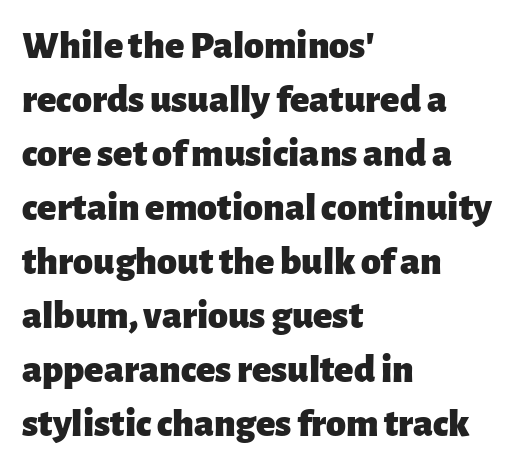
{"serif": "no", "italic": "no", "bold": "yes", "weight": "heavy", "width": "normal", "stroke_contrast": "low", "x_height": "medium", "monospaced": "no", "underline": "no", "align": "left", "line_spacing": "normal", "line_spacing_ratio": 1.35, "letter_spacing": "normal", "letter_spacing_em": 0.0, "glyph_px": 40}
